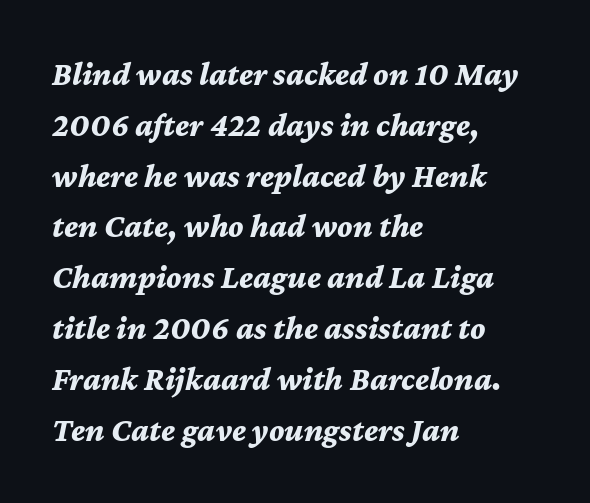
If you measured baseline to baseline, you'd find a middling distance. Descenders are the only things crossing below the line. Look at the stroke-to-counter ratio: heavy, a bold. Italic? Definitely — the glyphs are oblique. The type is set solid horizontally, with unmodified tracking.
